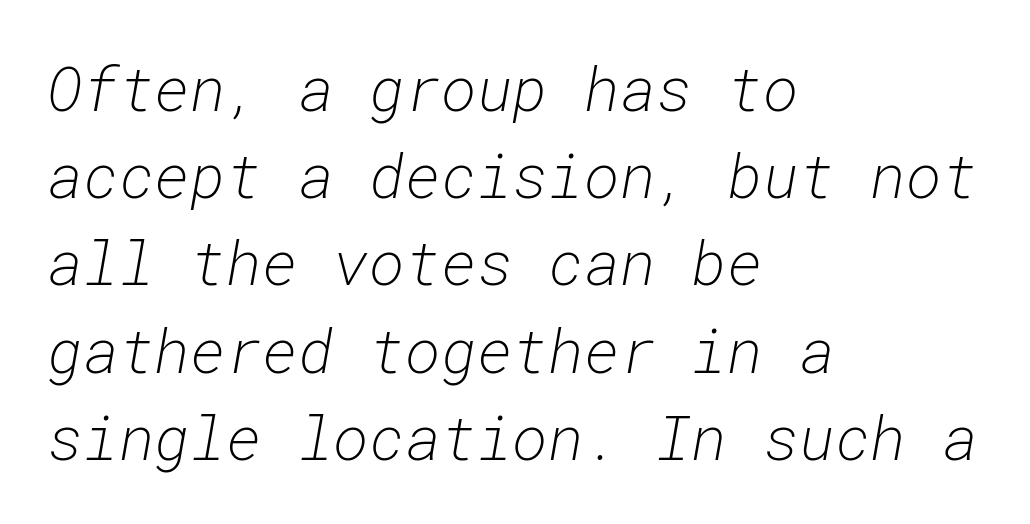
The image shows 61 px light type, italic (leaning right), monospaced; set left-aligned, normal line spacing (1.43x), normal letter spacing, not underlined; low stroke contrast and a medium x-height.
